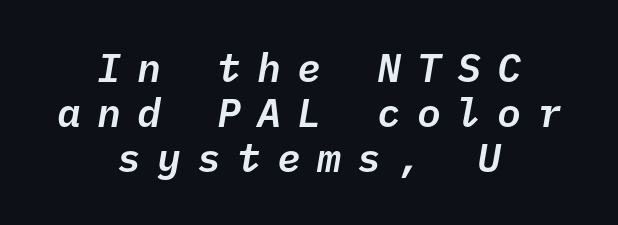
{"italic": "yes", "lean": "right", "slant_degrees": 10, "width": "normal", "stroke_contrast": "low", "x_height": "medium", "monospaced": "yes", "underline": "no", "align": "center", "line_spacing": "tight", "line_spacing_ratio": 1.13, "letter_spacing": "wide", "letter_spacing_em": 0.4, "glyph_px": 40}
